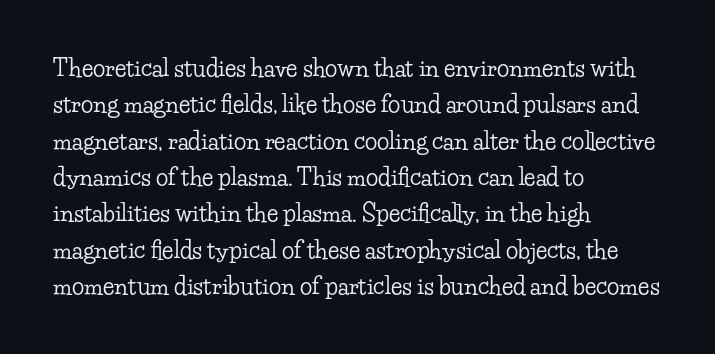
The image shows 23 px text type, upright; set left-aligned, normal line spacing (1.58x), normal letter spacing, not underlined.
